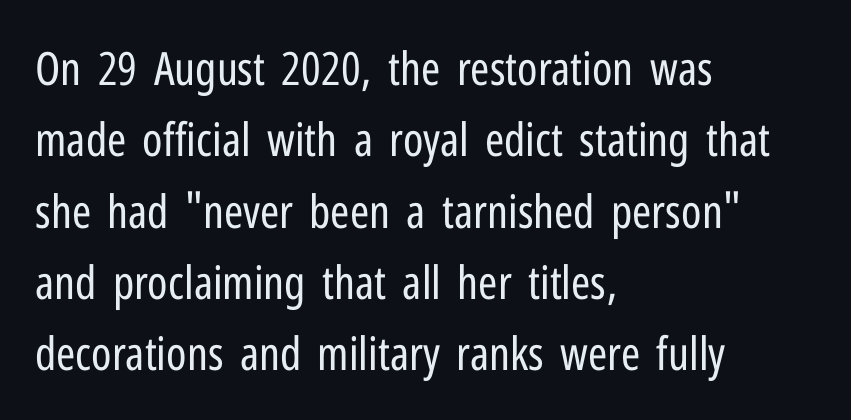
Q: Is the text bold? A: No.
Q: Is the text italic (slanted)? A: No, it is upright.
Q: Is the typeface a serif or a sans-serif typeface? A: Sans-serif.
Q: Is the text underlined? A: No.
Q: How is the paragraph aligned? A: Left-aligned.
Q: Is the spacing between letters normal or unusually wide? A: Normal.
Q: Is the spacing between lines tight, normal or loose? A: Normal.
Q: Width (condensed, normal, or wide)? A: Condensed.
Q: Stroke contrast? A: Low.
Q: x-height? A: Medium.
Q: Monospaced? A: No.
